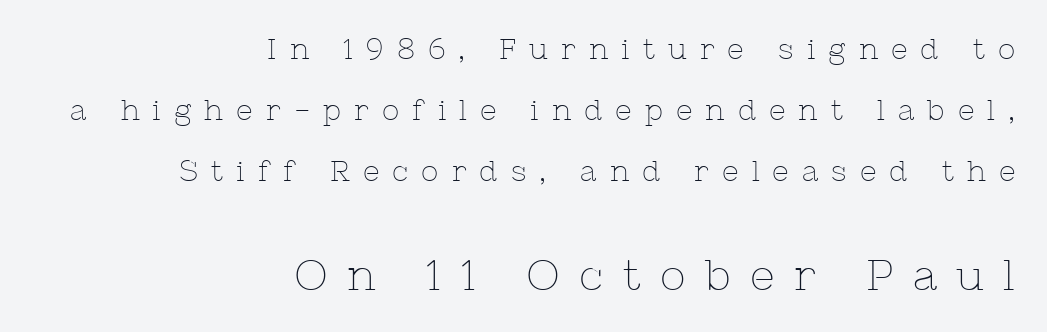
The image shows 43 px thin serif type, upright; set right-aligned, loose line spacing (2.11x), unusually wide letter spacing (+0.45 em), not underlined; the second (bottom) block is 1.48x larger; low stroke contrast and a medium x-height.
